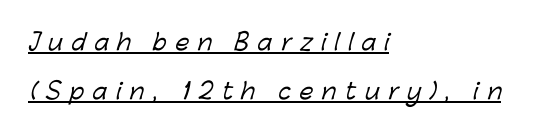
The image shows 22 px text type; set left-aligned, loose line spacing (2.23x), unusually wide letter spacing (+0.39 em), underlined.
